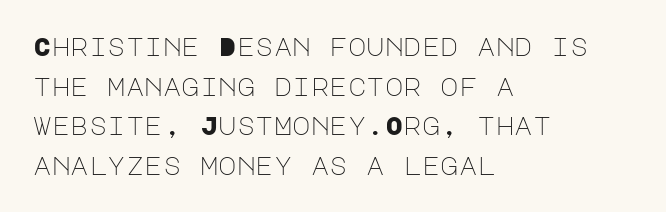
The image shows 25 px text type, upright; set left-aligned, normal line spacing (1.59x), normal letter spacing, not underlined.
